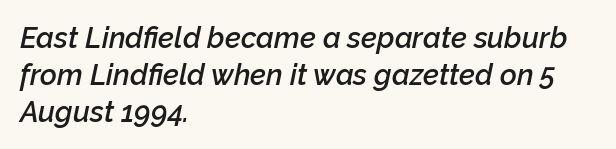
Q: Is the text bold? A: Semi-bold.
Q: Is the text italic (slanted)? A: Yes, it leans right by about 12 degrees.
Q: Is the text underlined? A: No.
Q: How is the paragraph aligned? A: Left-aligned.
Q: Is the spacing between letters normal or unusually wide? A: Normal.
Q: Is the spacing between lines tight, normal or loose? A: Normal.
Q: Width (condensed, normal, or wide)? A: Normal.
Q: Stroke contrast? A: Low.
Q: x-height? A: Medium.
Q: Monospaced? A: No.
